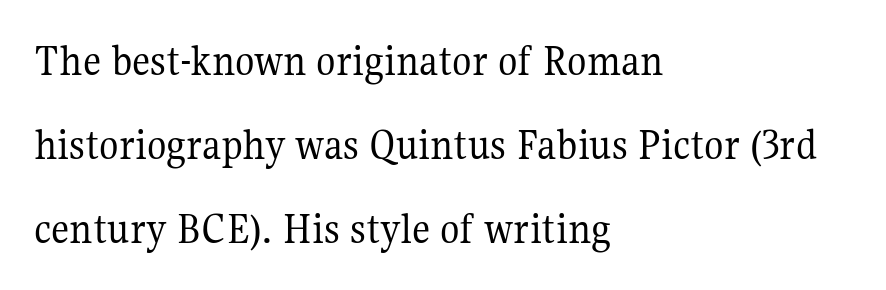
Has an underline been added? It has not. Teacher's note: observe the even left margin — that is flush-left alignment. Is this a heavy cut? Hardly; it is regular or lighter. These lines are rendered in a variable-pitch font. In terms of letterspacing, this is plain default setting. The letters stand straight up with perfectly vertical stems.
